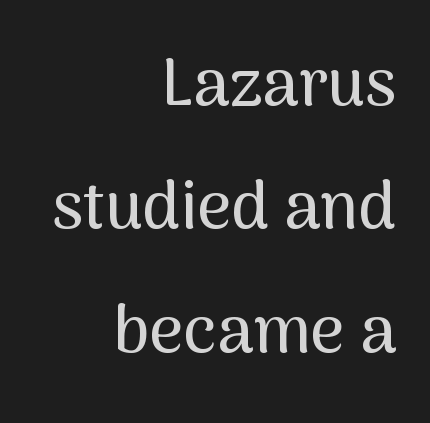
It's the straight-up-and-down kind of type. Nope, no serifs anywhere on these letters. The rendering uses natural spacing where letterforms have individual widths. Glyph-to-glyph distance matches everyday printed text. Descender tails drop into unmarked territory. Compared with a flush-left layout, this one pins lines to the opposite, right side.
